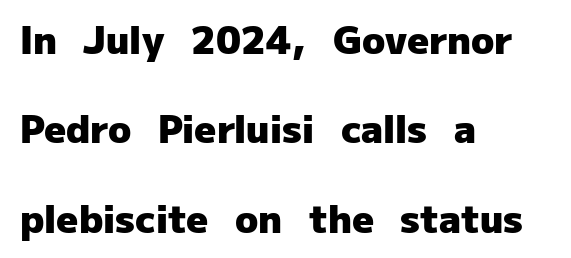
The image shows 38 px heavy sans-serif type, upright; set left-aligned, loose line spacing (2.35x), normal letter spacing, not underlined; low stroke contrast and a medium x-height.
